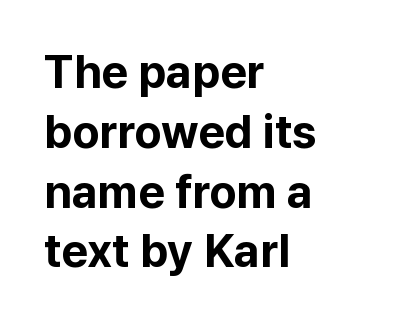
Q: Is the text bold? A: Yes.
Q: Is the text italic (slanted)? A: No, it is upright.
Q: Is the typeface a serif or a sans-serif typeface? A: Sans-serif.
Q: Is the text underlined? A: No.
Q: How is the paragraph aligned? A: Left-aligned.
Q: Is the spacing between letters normal or unusually wide? A: Normal.
Q: Is the spacing between lines tight, normal or loose? A: Normal.
Q: Width (condensed, normal, or wide)? A: Normal.
Q: Stroke contrast? A: Low.
Q: x-height? A: Medium.
Q: Monospaced? A: No.
